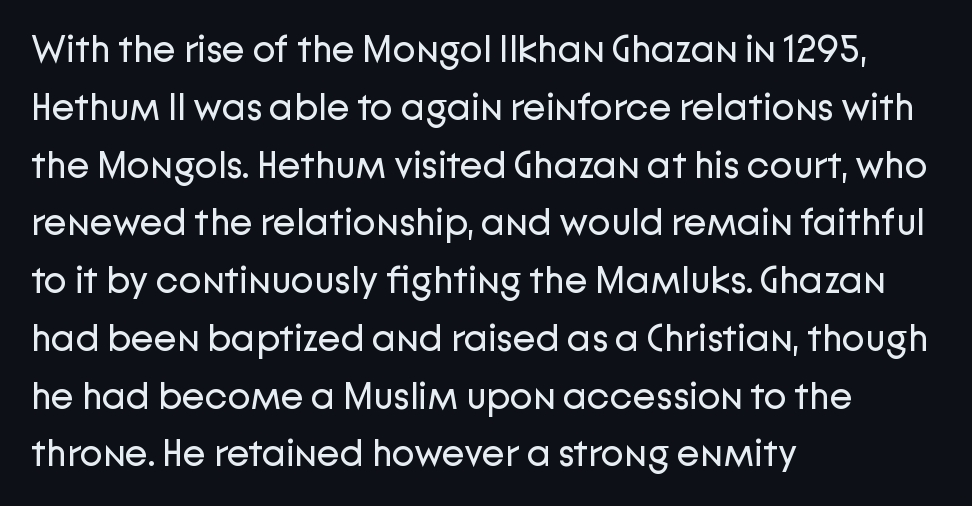
{"serif": "no", "italic": "no", "bold": "no", "weight": "regular", "width": "normal", "stroke_contrast": "low", "x_height": "medium", "monospaced": "no", "underline": "no", "align": "left", "line_spacing": "normal", "line_spacing_ratio": 1.52, "letter_spacing": "normal", "letter_spacing_em": 0.0, "glyph_px": 38}
